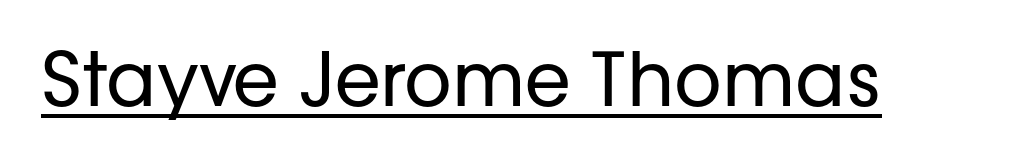
{"serif": "no", "italic": "no", "bold": "no", "weight": "regular", "width": "normal", "stroke_contrast": "low", "x_height": "medium", "monospaced": "no", "underline": "yes", "letter_spacing": "normal", "letter_spacing_em": 0.0, "glyph_px": 74}
